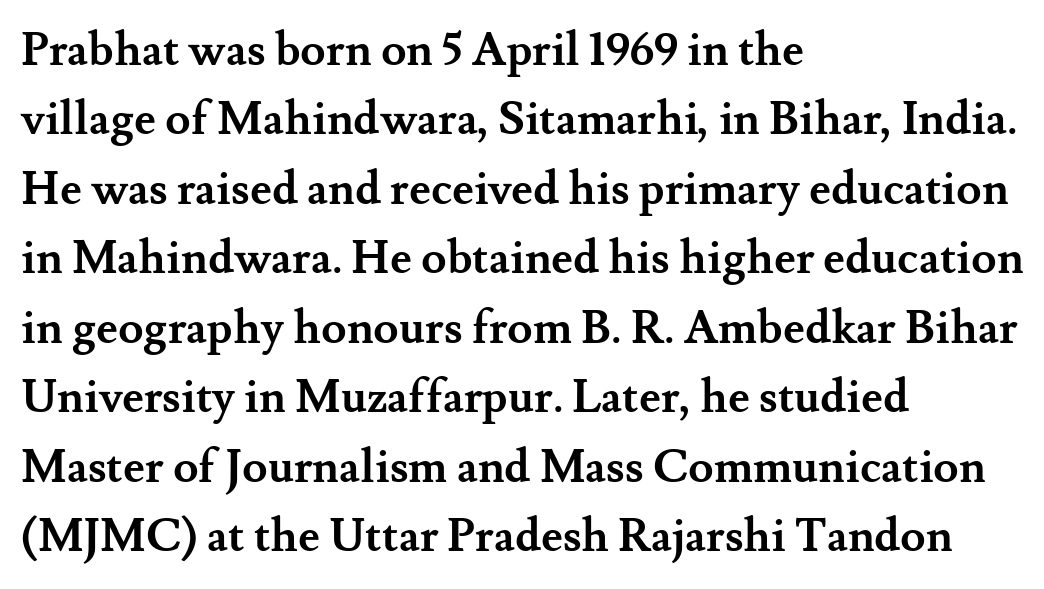
Q: Is the text bold? A: Yes.
Q: Is the text italic (slanted)? A: No, it is upright.
Q: Is the typeface a serif or a sans-serif typeface? A: Serif.
Q: Is the text underlined? A: No.
Q: How is the paragraph aligned? A: Left-aligned.
Q: Is the spacing between letters normal or unusually wide? A: Normal.
Q: Is the spacing between lines tight, normal or loose? A: Normal.
Q: Width (condensed, normal, or wide)? A: Normal.
Q: Stroke contrast? A: Medium.
Q: x-height? A: Small.
Q: Monospaced? A: No.
